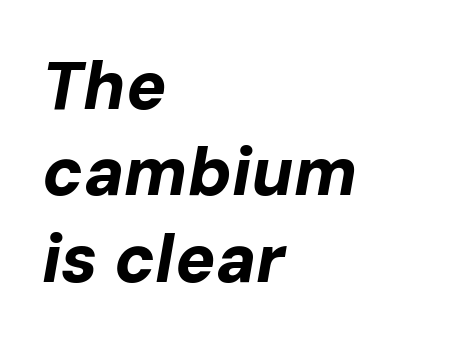
The letterforms sit shoulder to shoulder at normal distance. The font's italic variant was chosen for this text. Caption: bold face, heavy strokes. Notice how the passage keeps a crisp vertical edge on the left only. Check under the words: just untouched page. The rendering uses natural spacing where letterforms have individual widths.
